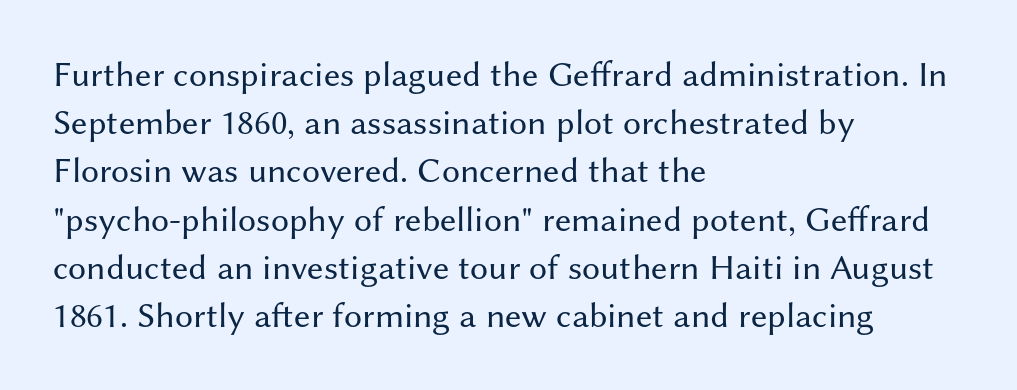
{"serif": "no", "italic": "no", "bold": "no", "weight": "regular", "width": "normal", "stroke_contrast": "medium", "x_height": "medium", "monospaced": "no", "underline": "no", "align": "left", "line_spacing": "normal", "line_spacing_ratio": 1.34, "letter_spacing": "normal", "letter_spacing_em": 0.0, "glyph_px": 36}
